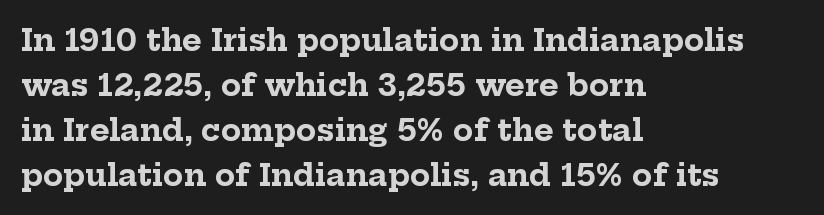
Layout note: lines flush left. This block has exactly the height ordinary leading produces. I'd describe the lettering as bold — thick and assertive. Spacing between characters is what you'd get straight out of the box. Unlike italic type, these characters show no tilt at all. Character widths vary here, with narrow letters taking less room than wide ones.
